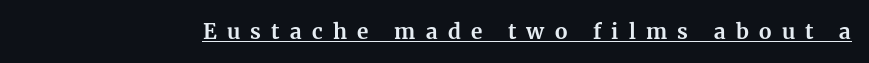
The image shows 21 px bold type, upright; set unusually wide letter spacing (+0.49 em), underlined.
